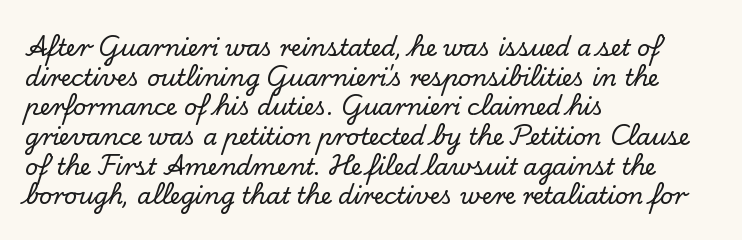
{"underline": "no", "align": "left", "line_spacing": "normal", "line_spacing_ratio": 1.29, "letter_spacing": "normal", "letter_spacing_em": 0.0, "glyph_px": 23}
